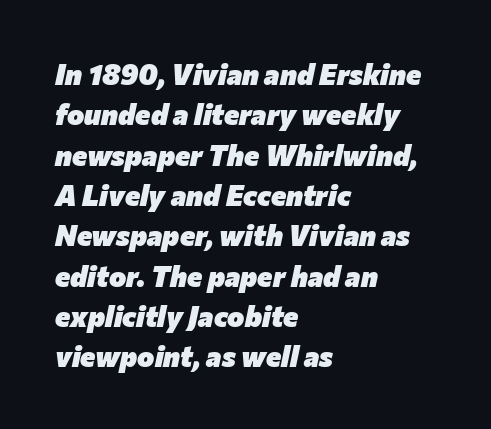
Q: Is the text bold? A: Yes.
Q: Is the text italic (slanted)? A: Yes, it leans right by about 12 degrees.
Q: Is the text underlined? A: No.
Q: How is the paragraph aligned? A: Left-aligned.
Q: Is the spacing between letters normal or unusually wide? A: Normal.
Q: Is the spacing between lines tight, normal or loose? A: Normal.
Q: Width (condensed, normal, or wide)? A: Normal.
Q: Stroke contrast? A: Low.
Q: x-height? A: Medium.
Q: Monospaced? A: No.
